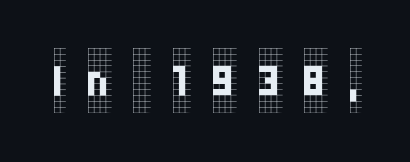
Q: Is the text bold? A: No.
Q: Is the text italic (slanted)? A: No, it is upright.
Q: Is the typeface a serif or a sans-serif typeface? A: Serif.
Q: Is the text underlined? A: No.
Q: Is the spacing between letters normal or unusually wide? A: Unusually wide.
Q: Width (condensed, normal, or wide)? A: Condensed.
Q: Stroke contrast? A: Low.
Q: x-height? A: Large.
Q: Monospaced? A: No.
